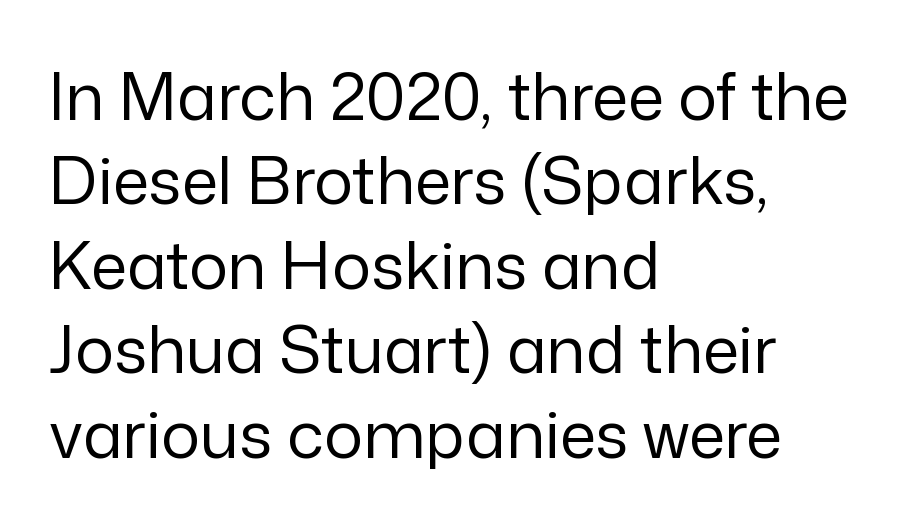
{"serif": "no", "italic": "no", "bold": "no", "weight": "regular", "width": "normal", "stroke_contrast": "low", "x_height": "medium", "monospaced": "no", "underline": "no", "align": "left", "line_spacing": "normal", "line_spacing_ratio": 1.3, "letter_spacing": "normal", "letter_spacing_em": 0.0, "glyph_px": 65}
